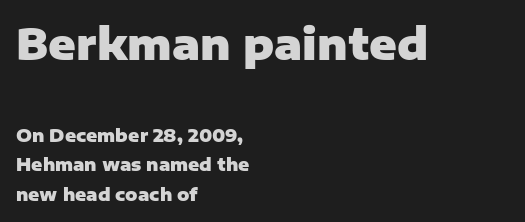
Each row of text sits above clean, open space. Is this a fixed-width face? No — the glyphs have proportional, varying widths. Nothing unusual about the tracking: characters are spaced as the font intends. Is the lower block the larger one? No — the upper block carries the bigger type. The text was rendered using a sans face with plain stroke endings. Notice how the stems are strictly vertical — no italics here.
